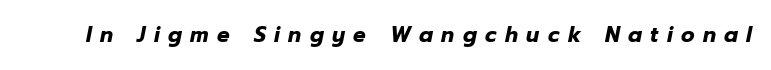
{"italic": "yes", "lean": "right", "slant_degrees": 12, "bold": "yes", "underline": "no", "letter_spacing": "wide", "letter_spacing_em": 0.4, "glyph_px": 21}
